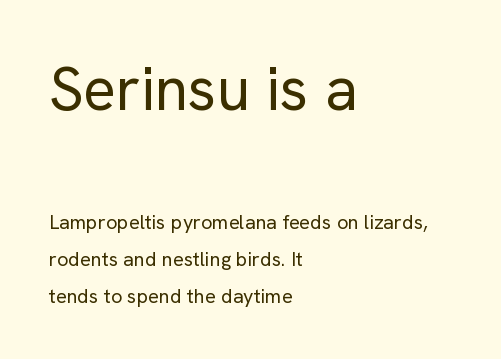
Characters follow at the spacing the type designer built in. Varying glyph widths throughout — classic text-font behaviour. Posture: upright roman. Each line starts at the same left margin while the right side varies. Type without underlining.
